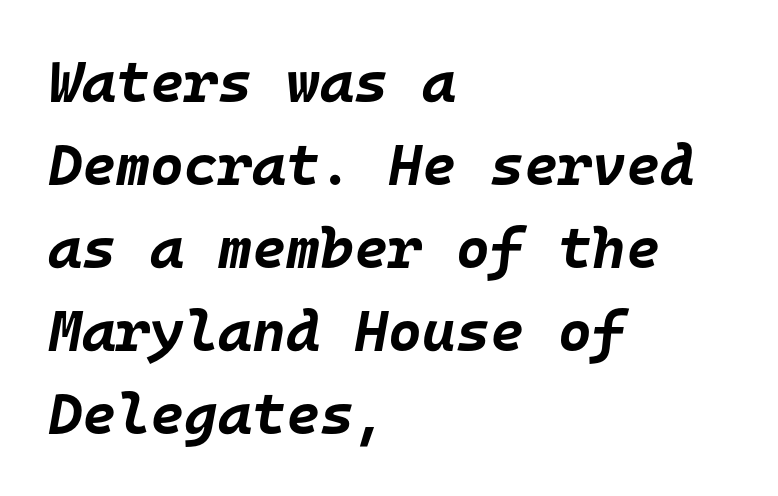
The image shows 58 px bold type, italic (leaning right), monospaced; set left-aligned, normal line spacing (1.43x), normal letter spacing, not underlined; low stroke contrast and a large x-height.
